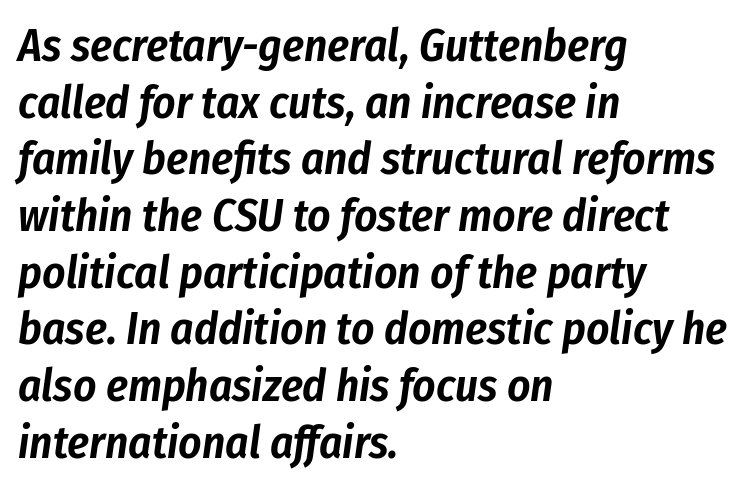
{"italic": "yes", "lean": "right", "slant_degrees": 8, "width": "condensed", "stroke_contrast": "low", "x_height": "medium", "monospaced": "no", "underline": "no", "align": "left", "line_spacing": "normal", "line_spacing_ratio": 1.26, "letter_spacing": "normal", "letter_spacing_em": 0.0, "glyph_px": 45}
